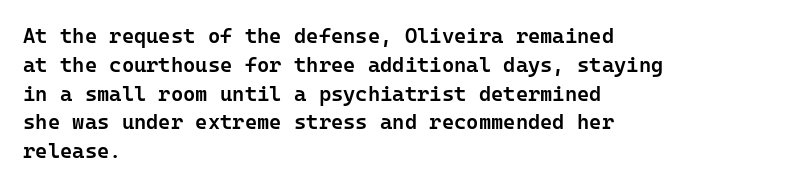
The image shows 21 px text type, upright; set left-aligned, normal line spacing (1.37x), normal letter spacing, not underlined.
